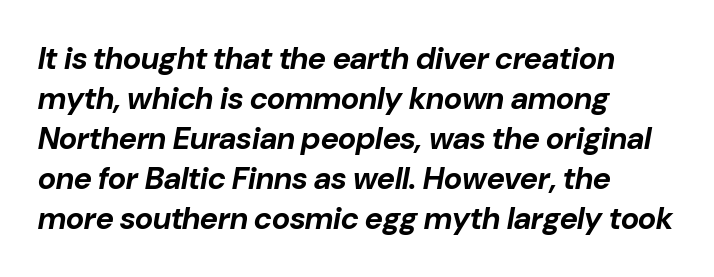
The image shows 31 px bold type, italic (leaning right); set left-aligned, normal line spacing (1.29x), normal letter spacing, not underlined; low stroke contrast and a medium x-height.
